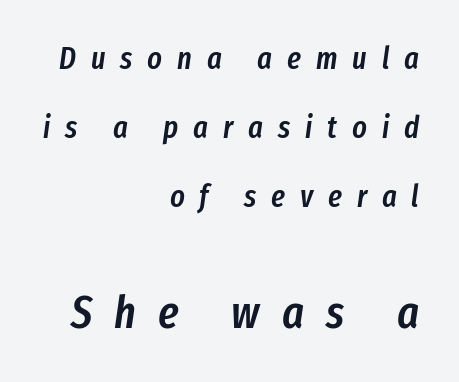
Type without underlining. Which margin do the lines hug? The right one — the left edge is uneven. The line-height multiplier appears high, well above default. Each glyph is drawn with semibold strokes, heavier than normal yet not fully bold. This sample has the flowing, uneven cadence of proportional lettering. In terms of posture, this sample is oblique.
